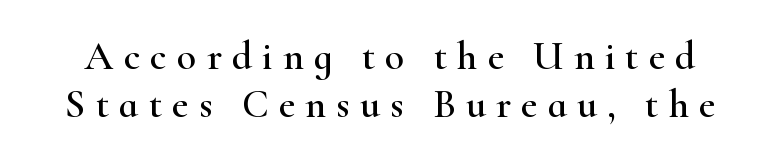
Q: Is the text italic (slanted)? A: No, it is upright.
Q: Is the typeface a serif or a sans-serif typeface? A: Serif.
Q: Is the text underlined? A: No.
Q: Is the spacing between letters normal or unusually wide? A: Unusually wide.
Q: Width (condensed, normal, or wide)? A: Wide.
Q: Stroke contrast? A: High.
Q: x-height? A: Small.
Q: Monospaced? A: No.
